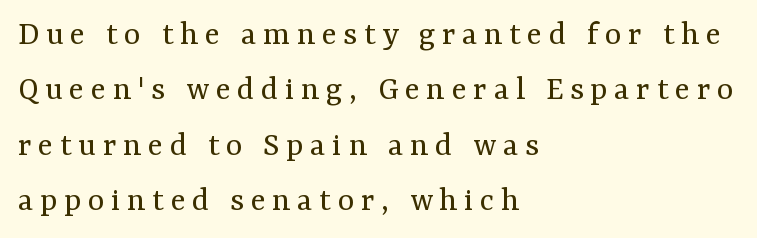
{"serif": "yes", "italic": "no", "bold": "no", "weight": "regular", "width": "normal", "stroke_contrast": "medium", "x_height": "medium", "monospaced": "no", "underline": "no", "align": "left", "line_spacing": "normal", "line_spacing_ratio": 1.58, "glyph_px": 35}
